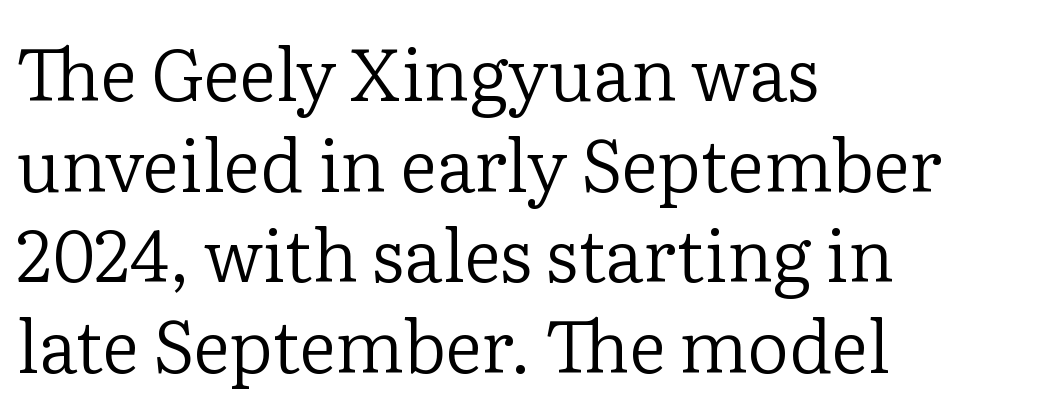
Regarding serifs, this sample has them. No extra tracking has been applied to these lines. This sample is left-justified, so line endings fall wherever the words run out. Italic? Not at all — the glyphs are vertical. Heft: none added — not bold.
